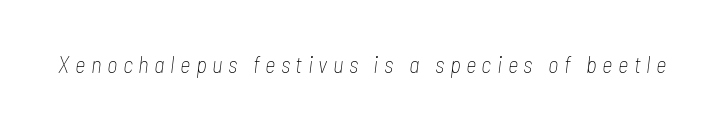
Nothing heavy about these letters — not bold at all. This rendering features lettering with no underline. The face used here has a pronounced slope to its letters. Glyph-to-glyph distance is far greater than everyday printed text.
